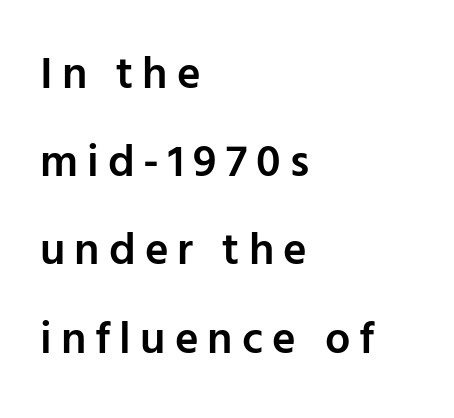
Q: Is the text bold? A: Semi-bold.
Q: Is the text italic (slanted)? A: No, it is upright.
Q: Is the typeface a serif or a sans-serif typeface? A: Sans-serif.
Q: Is the text underlined? A: No.
Q: How is the paragraph aligned? A: Left-aligned.
Q: Is the spacing between letters normal or unusually wide? A: Unusually wide.
Q: Is the spacing between lines tight, normal or loose? A: Loose.
Q: Width (condensed, normal, or wide)? A: Normal.
Q: Stroke contrast? A: Low.
Q: x-height? A: Medium.
Q: Monospaced? A: No.
